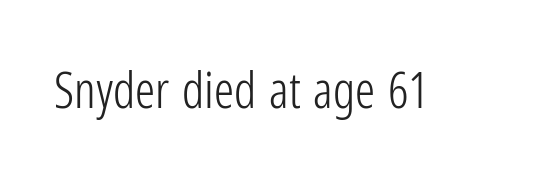
The font sits on the lighter half of the weight spectrum, regular included. Proportional: the letters do not fall into vertical columns. The axis of the letterforms is exactly vertical. Is this a sans? Yes — the strokes have no serifs. The type is set solid horizontally, with unmodified tracking. A bare baseline throughout the passage.
